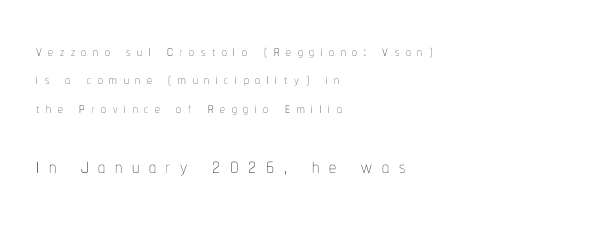
{"italic": "no", "bold": "no", "weight": "thin", "width": "condensed", "stroke_contrast": "low", "x_height": "medium", "monospaced": "no", "underline": "no", "align": "left", "line_spacing": "normal", "line_spacing_ratio": 1.5, "letter_spacing": "wide", "letter_spacing_em": 0.35, "larger_block": "second", "size_ratio": 1.47, "glyph_px": 28}
